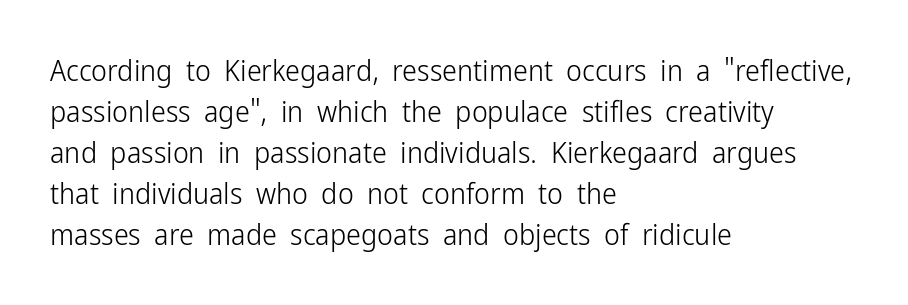
Q: Is the text bold? A: No.
Q: Is the text italic (slanted)? A: No, it is upright.
Q: Is the typeface a serif or a sans-serif typeface? A: Sans-serif.
Q: Is the text underlined? A: No.
Q: How is the paragraph aligned? A: Left-aligned.
Q: Is the spacing between letters normal or unusually wide? A: Normal.
Q: Is the spacing between lines tight, normal or loose? A: Normal.
Q: Width (condensed, normal, or wide)? A: Condensed.
Q: Stroke contrast? A: Low.
Q: x-height? A: Medium.
Q: Monospaced? A: No.
